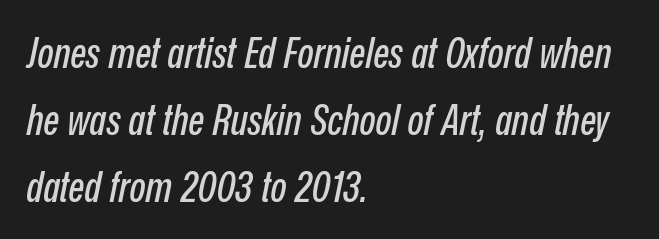
{"italic": "yes", "lean": "right", "slant_degrees": 12, "width": "condensed", "stroke_contrast": "low", "x_height": "medium", "monospaced": "no", "underline": "no", "align": "left", "line_spacing": "normal", "line_spacing_ratio": 1.59, "letter_spacing": "normal", "letter_spacing_em": 0.0, "glyph_px": 42}
